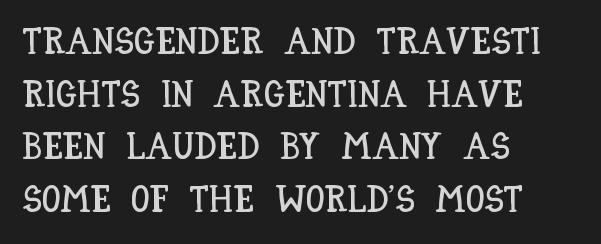
{"italic": "no", "width": "condensed", "stroke_contrast": "low", "x_height": "large", "monospaced": "no", "underline": "no", "align": "left", "line_spacing": "normal", "line_spacing_ratio": 1.42, "letter_spacing": "normal", "letter_spacing_em": 0.0, "glyph_px": 37}
